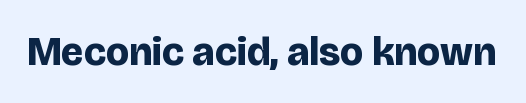
Are there feet on the stems? There aren't — it's a sans. The zone under the glyphs is completely vacant. Thick stems and heavy bowls — unmistakably bold. Inter-character spacing is left at the font's built-in metrics.
